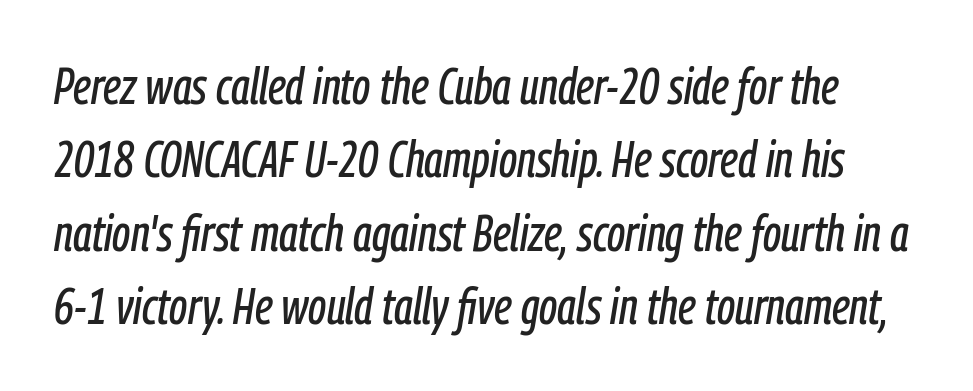
The image shows 51 px condensed type, italic (leaning right); set normal line spacing (1.44x), normal letter spacing, not underlined; low stroke contrast and a medium x-height.
